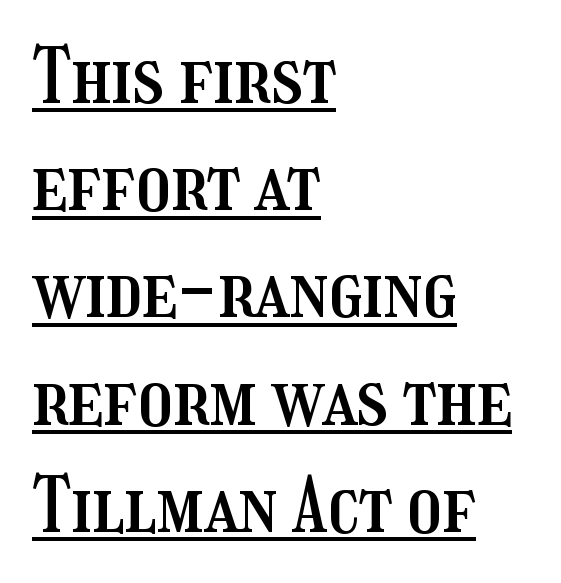
{"italic": "no", "width": "condensed", "stroke_contrast": "medium", "x_height": "medium", "monospaced": "no", "underline": "yes", "align": "left", "line_spacing": "normal", "line_spacing_ratio": 1.43, "letter_spacing": "normal", "letter_spacing_em": 0.0, "glyph_px": 75}
